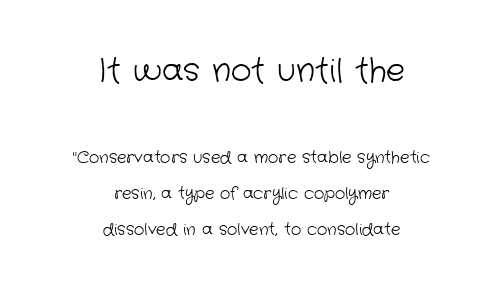
The image shows 32 px light sans-serif type; set centered, loose line spacing (2.25x), normal letter spacing, not underlined; the first (top) block is 2.0x larger; low stroke contrast and a medium x-height.
